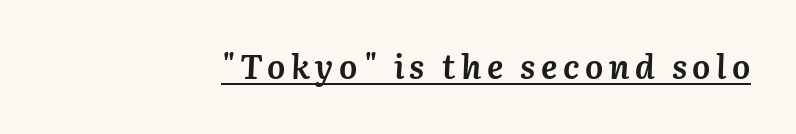
The characters look thick and weighty, a clear bold. Compared with ordinary roman type, these characters are visibly tilted. Decoration check: the copy is underlined. You could not count columns in this text — the font is proportionally spaced.
